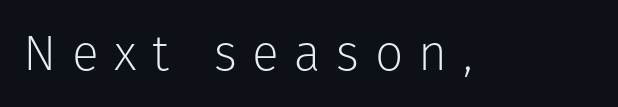
Looks like regular typesetting: each glyph gets only the width it needs. The letters stand upright; this is a roman face. The string is rendered with underlining switched off. Examine the stroke ends and you'll find no serifs.
